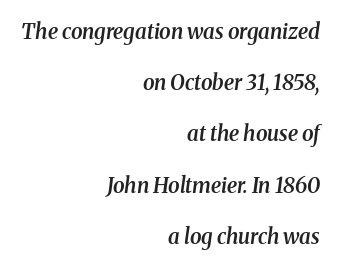
Q: Is the text bold? A: Semi-bold.
Q: Is the text italic (slanted)? A: Yes, it leans right by about 8 degrees.
Q: Is the text underlined? A: No.
Q: How is the paragraph aligned? A: Right-aligned.
Q: Is the spacing between letters normal or unusually wide? A: Normal.
Q: Is the spacing between lines tight, normal or loose? A: Loose.
